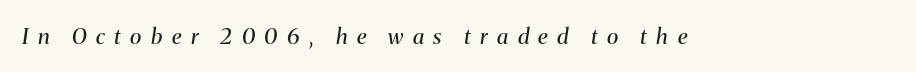
Each word looks stretched out because of the extra space between its letters. Slanted lettering throughout. The area under the type is left untouched. The weight tops out at a normal text grade.
